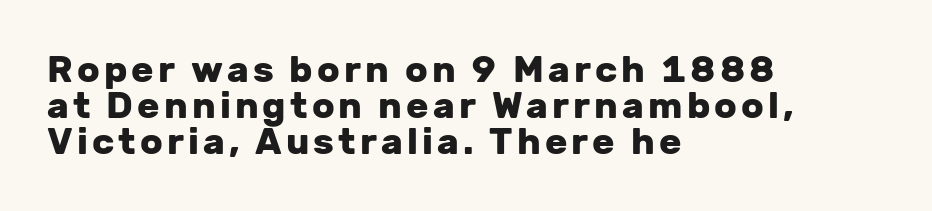
Posture: upright roman. Notice how thick the strokes are: this is what a full bold looks like. Decoration check: the copy has no underline. Nope, no serifs anywhere on these letters. These lines stack with their left ends in a neat column.
